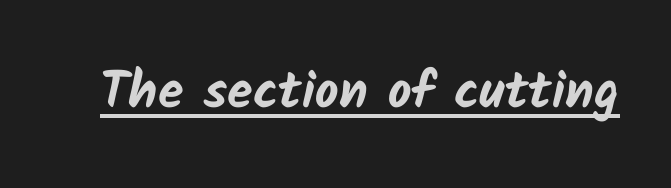
Q: Is the text bold? A: Yes.
Q: Is the typeface a serif or a sans-serif typeface? A: Sans-serif.
Q: Is the text underlined? A: Yes.
Q: Is the spacing between letters normal or unusually wide? A: Normal.
Q: Width (condensed, normal, or wide)? A: Normal.
Q: Stroke contrast? A: Low.
Q: x-height? A: Medium.
Q: Monospaced? A: No.
